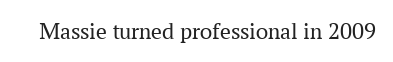
The image shows 24 px text type, upright; set normal letter spacing, not underlined.
